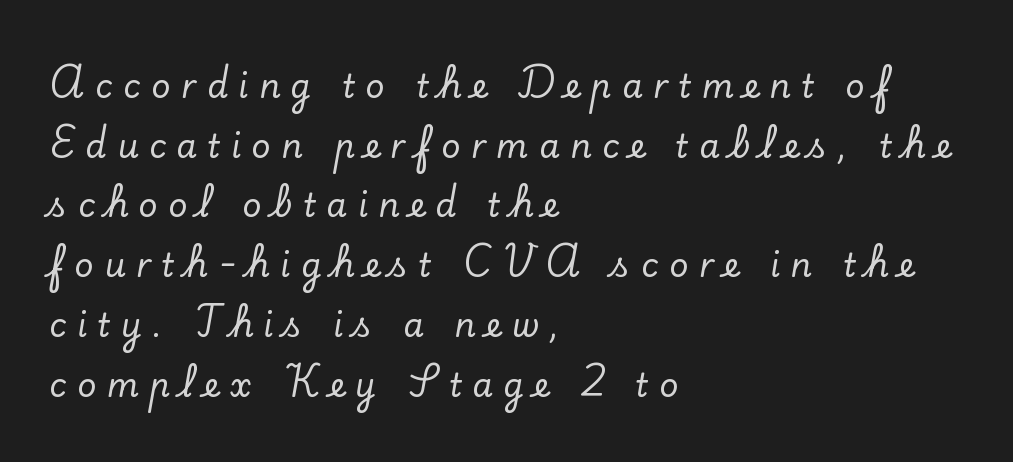
{"serif": "yes", "width": "normal", "stroke_contrast": "low", "x_height": "small", "monospaced": "no", "underline": "no", "align": "left", "line_spacing_ratio": 1.81, "letter_spacing": "wide", "letter_spacing_em": 0.32, "glyph_px": 33}
